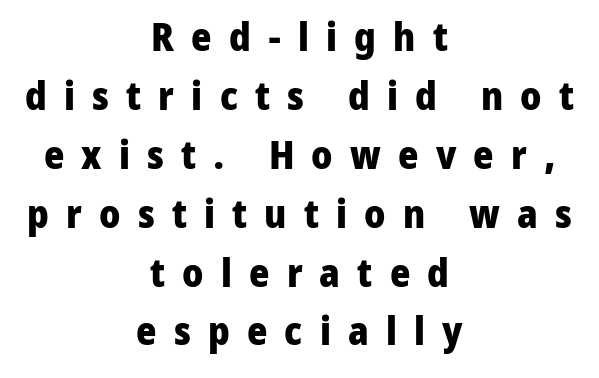
The image shows 39 px heavy sans-serif type, upright; set centered, normal line spacing (1.51x), unusually wide letter spacing (+0.44 em), not underlined; low stroke contrast and a medium x-height.
